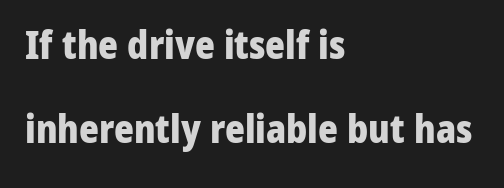
Students, observe: this is what heavily led, spacious text looks like. In CSS terms this would be text-align: left. Descender tails drop into unmarked territory. These lines carry a lot of weight — the face is fully bold.
